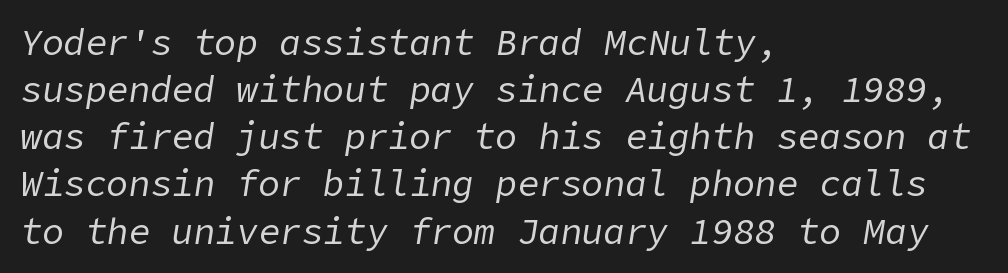
The image shows 36 px regular-weight type, italic (leaning right); set left-aligned, normal line spacing (1.31x), normal letter spacing, not underlined; low stroke contrast and a medium x-height.
